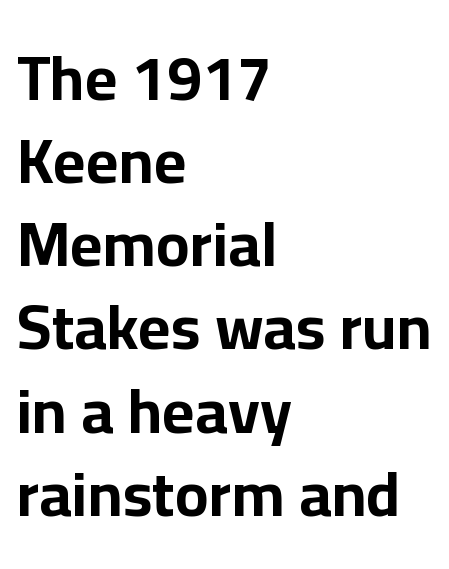
The image shows 63 px bold sans-serif type, upright; set left-aligned, normal line spacing (1.32x), normal letter spacing, not underlined; low stroke contrast and a medium x-height.
